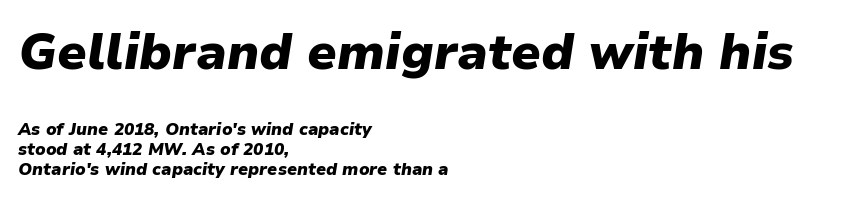
{"italic": "yes", "lean": "right", "slant_degrees": 9, "bold": "yes", "weight": "heavy", "width": "normal", "stroke_contrast": "low", "x_height": "medium", "monospaced": "no", "underline": "no", "align": "left", "line_spacing_ratio": 1.18, "letter_spacing": "normal", "letter_spacing_em": 0.0, "larger_block": "first", "size_ratio": 2.94, "glyph_px": 50}
